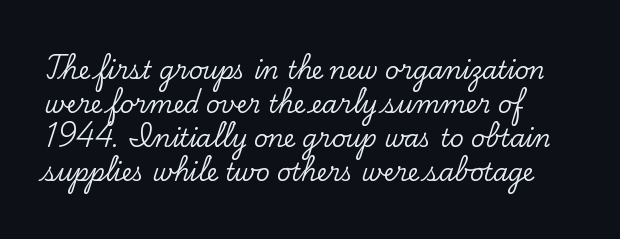
{"underline": "no", "align": "left", "line_spacing": "normal", "line_spacing_ratio": 1.42, "letter_spacing": "normal", "letter_spacing_em": 0.0, "glyph_px": 24}
